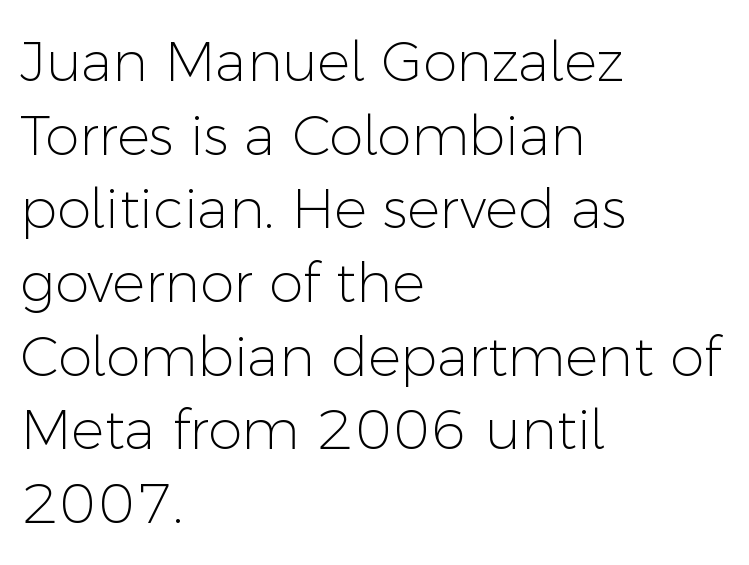
How are the letters spaced? Ordinarily, with no added tracking. Designer's note — italics off, roman on. The typeface has the unassuming heft of standard copy or less. Leading matches the norm, producing a regular column. Plain, unruled lines of type.
